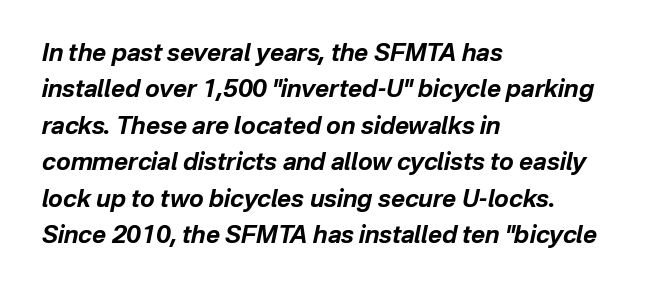
Left-aligned paragraph, ragged on the right. No extra tracking has been applied to these lines. The font's italic variant was chosen for this text. Letters rest on an invisible, unmarked baseline.
